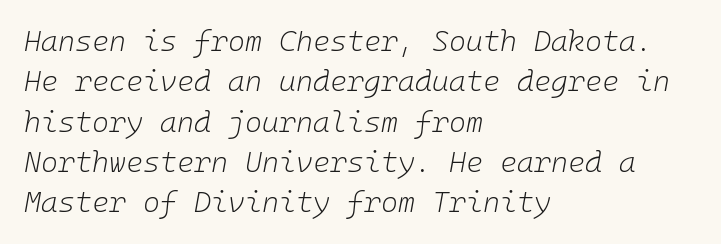
The image shows 29 px light type, italic (leaning right); set left-aligned, normal line spacing (1.39x), normal letter spacing, not underlined; low stroke contrast and a medium x-height.
